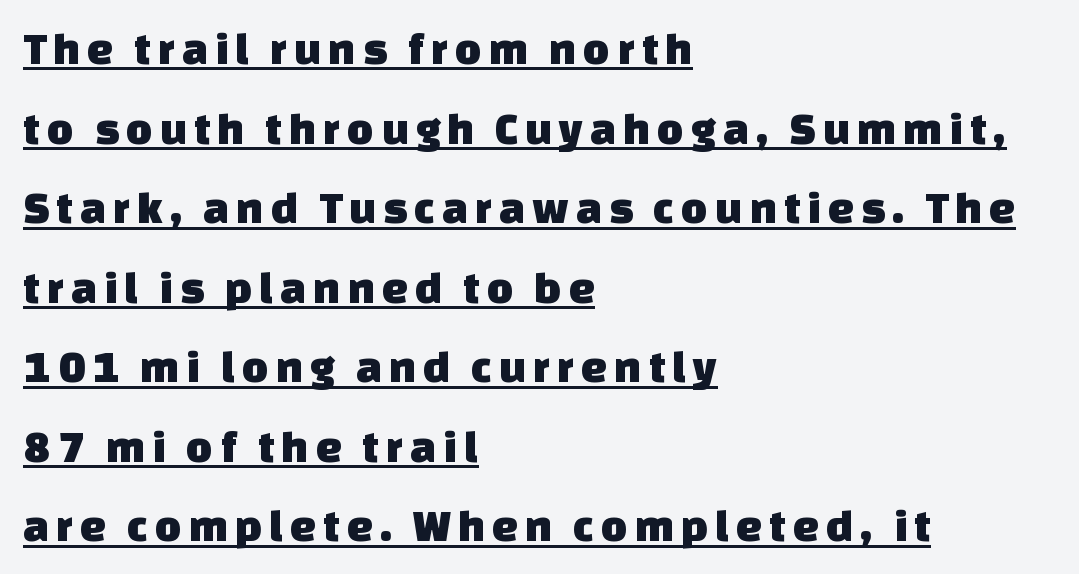
{"serif": "no", "width": "normal", "stroke_contrast": "low", "x_height": "large", "monospaced": "no", "underline": "yes", "align": "left", "line_spacing_ratio": 1.73, "glyph_px": 46}
